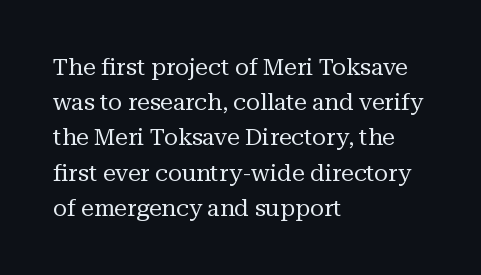
{"italic": "no", "bold": "no", "underline": "no", "align": "left", "line_spacing": "normal", "line_spacing_ratio": 1.53, "letter_spacing": "normal", "letter_spacing_em": 0.0, "glyph_px": 23}
